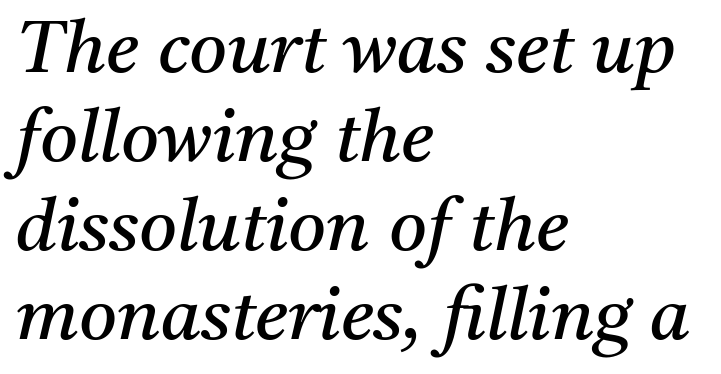
Q: Is the text bold? A: No.
Q: Is the text italic (slanted)? A: Yes, it leans right by about 11 degrees.
Q: Is the typeface a serif or a sans-serif typeface? A: Serif.
Q: Is the text underlined? A: No.
Q: How is the paragraph aligned? A: Left-aligned.
Q: Is the spacing between letters normal or unusually wide? A: Normal.
Q: Width (condensed, normal, or wide)? A: Normal.
Q: Stroke contrast? A: Medium.
Q: x-height? A: Medium.
Q: Monospaced? A: No.
